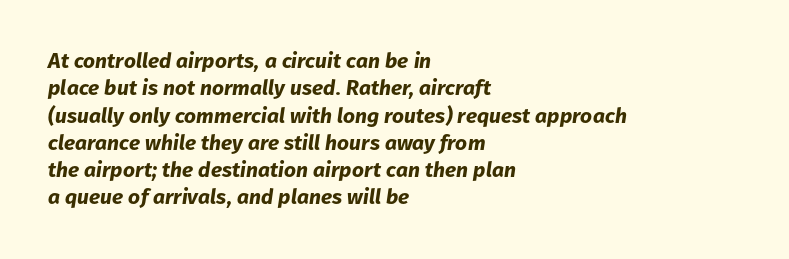
The image shows 21 px bold type, italic (leaning right); set left-aligned, normal line spacing (1.3x), normal letter spacing, not underlined.
